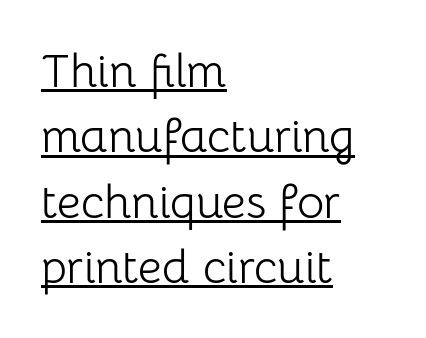
{"serif": "no", "italic": "no", "bold": "no", "weight": "light", "width": "normal", "stroke_contrast": "low", "x_height": "medium", "monospaced": "no", "underline": "yes", "align": "left", "line_spacing": "normal", "line_spacing_ratio": 1.39, "letter_spacing": "normal", "letter_spacing_em": 0.0, "glyph_px": 47}
